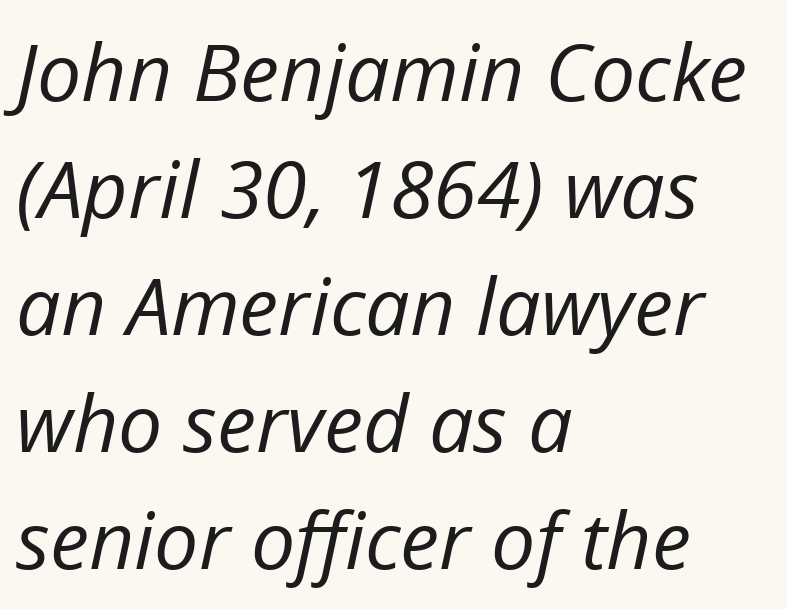
The image shows 79 px regular-weight type, italic (leaning right); set left-aligned, normal line spacing (1.48x), normal letter spacing, not underlined; low stroke contrast and a medium x-height.
